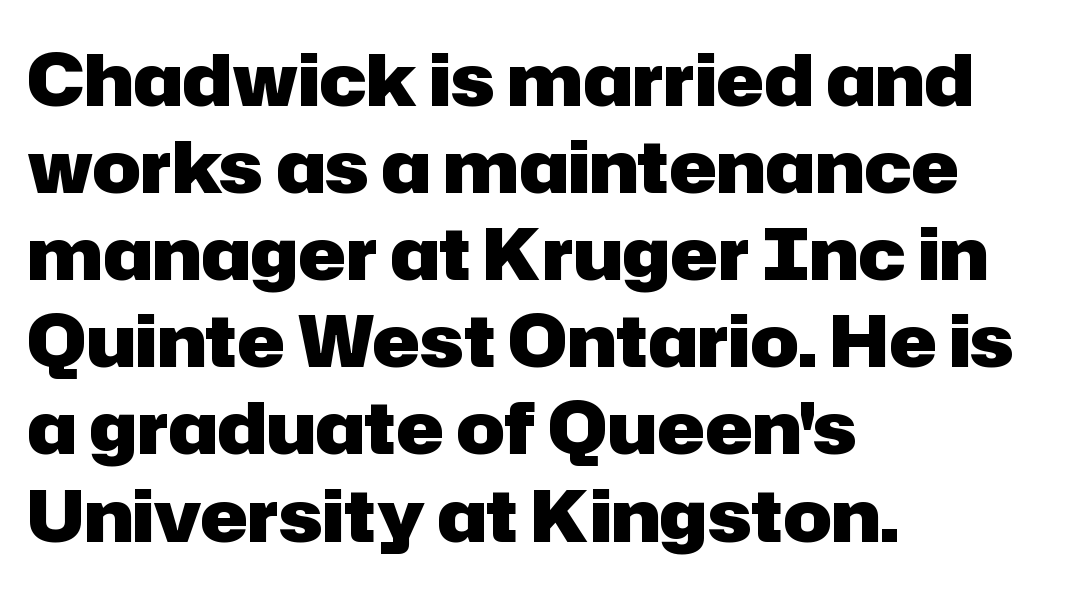
Q: Is the text bold? A: Yes.
Q: Is the text italic (slanted)? A: No, it is upright.
Q: Is the typeface a serif or a sans-serif typeface? A: Sans-serif.
Q: Is the text underlined? A: No.
Q: How is the paragraph aligned? A: Left-aligned.
Q: Is the spacing between letters normal or unusually wide? A: Normal.
Q: Width (condensed, normal, or wide)? A: Normal.
Q: Stroke contrast? A: Low.
Q: x-height? A: Medium.
Q: Monospaced? A: No.
